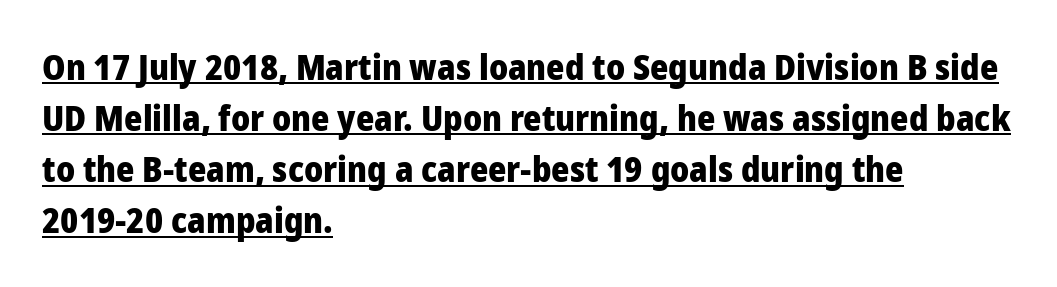
Letter spacing: default. Note the varied advance widths — an 'i' is clearly narrower than an 'm'. These words are printed bold, with thick strokes throughout. Where is the straight margin? On the left. Each line of the rendering has a horizontal stroke beneath the glyphs. What's the leading like? Ordinary, nothing unusual.
